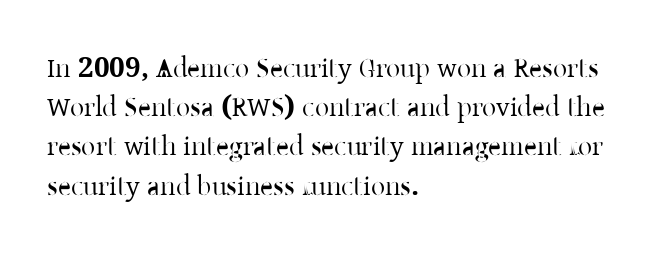
Q: Is the text italic (slanted)? A: No, it is upright.
Q: Is the typeface a serif or a sans-serif typeface? A: Serif.
Q: Is the text underlined? A: No.
Q: How is the paragraph aligned? A: Left-aligned.
Q: Is the spacing between letters normal or unusually wide? A: Normal.
Q: Is the spacing between lines tight, normal or loose? A: Normal.
Q: Width (condensed, normal, or wide)? A: Normal.
Q: Stroke contrast? A: Low.
Q: x-height? A: Medium.
Q: Monospaced? A: No.
